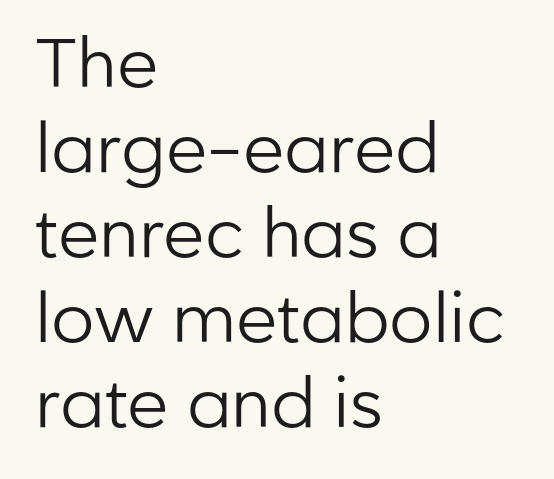
{"serif": "no", "italic": "no", "bold": "no", "weight": "regular", "width": "normal", "stroke_contrast": "low", "x_height": "medium", "monospaced": "no", "underline": "no", "align": "left", "line_spacing": "normal", "line_spacing_ratio": 1.25, "letter_spacing": "normal", "letter_spacing_em": 0.0, "glyph_px": 68}
